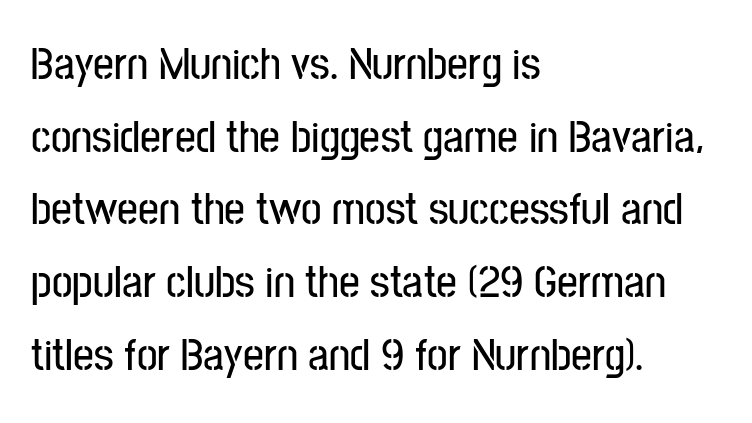
The image shows 46 px condensed sans-serif type, upright; set left-aligned, normal line spacing (1.58x), normal letter spacing, not underlined; low stroke contrast and a medium x-height.
